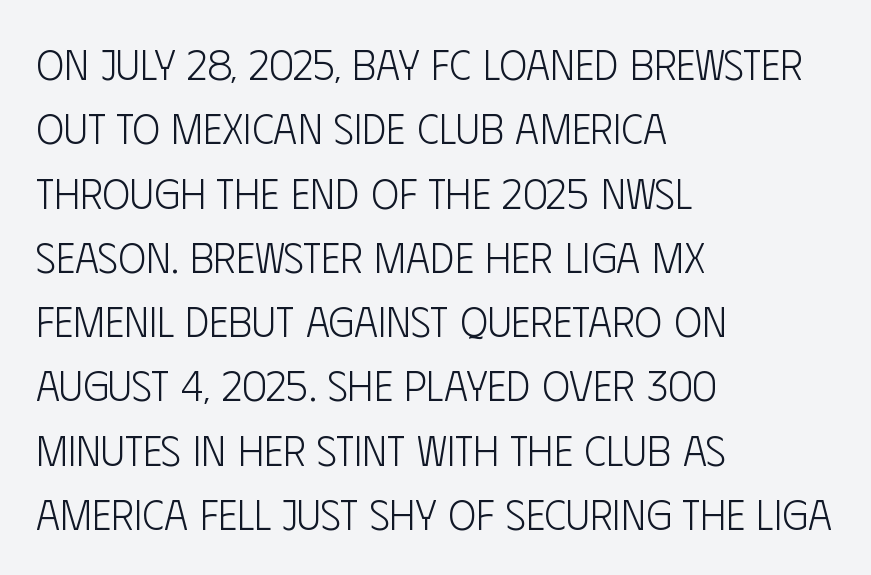
Q: Is the text bold? A: No.
Q: Is the text italic (slanted)? A: No, it is upright.
Q: Is the typeface a serif or a sans-serif typeface? A: Sans-serif.
Q: Is the text underlined? A: No.
Q: How is the paragraph aligned? A: Left-aligned.
Q: Is the spacing between letters normal or unusually wide? A: Normal.
Q: Is the spacing between lines tight, normal or loose? A: Normal.
Q: Width (condensed, normal, or wide)? A: Condensed.
Q: Stroke contrast? A: Low.
Q: x-height? A: Large.
Q: Monospaced? A: No.
